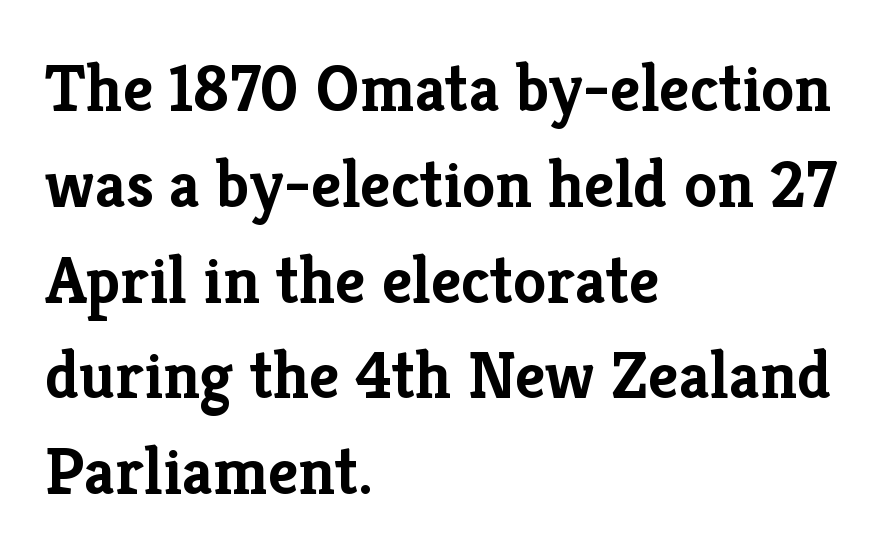
{"serif": "yes", "italic": "no", "bold": "yes", "weight": "semibold", "width": "normal", "stroke_contrast": "low", "x_height": "medium", "monospaced": "no", "underline": "no", "align": "left", "line_spacing": "normal", "line_spacing_ratio": 1.43, "letter_spacing": "normal", "letter_spacing_em": 0.0, "glyph_px": 67}
